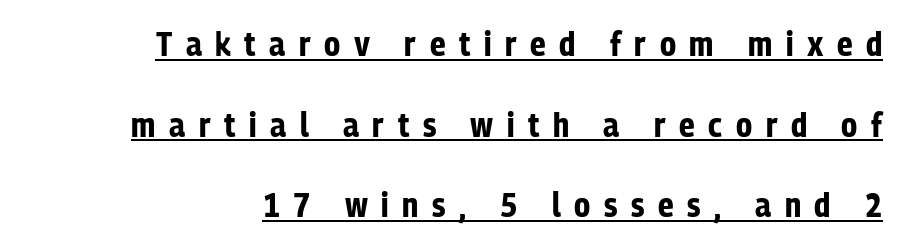
Q: Is the text bold? A: Yes.
Q: Is the text italic (slanted)? A: No, it is upright.
Q: Is the typeface a serif or a sans-serif typeface? A: Sans-serif.
Q: Is the text underlined? A: Yes.
Q: How is the paragraph aligned? A: Right-aligned.
Q: Is the spacing between letters normal or unusually wide? A: Unusually wide.
Q: Is the spacing between lines tight, normal or loose? A: Loose.
Q: Width (condensed, normal, or wide)? A: Condensed.
Q: Stroke contrast? A: Low.
Q: x-height? A: Medium.
Q: Monospaced? A: No.
